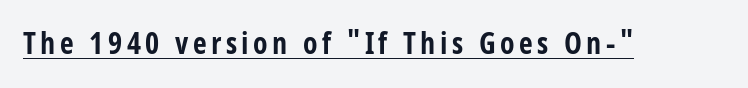
Q: Is the text bold? A: Yes.
Q: Is the text italic (slanted)? A: No, it is upright.
Q: Is the typeface a serif or a sans-serif typeface? A: Sans-serif.
Q: Is the text underlined? A: Yes.
Q: Width (condensed, normal, or wide)? A: Condensed.
Q: Stroke contrast? A: Low.
Q: x-height? A: Large.
Q: Monospaced? A: No.
